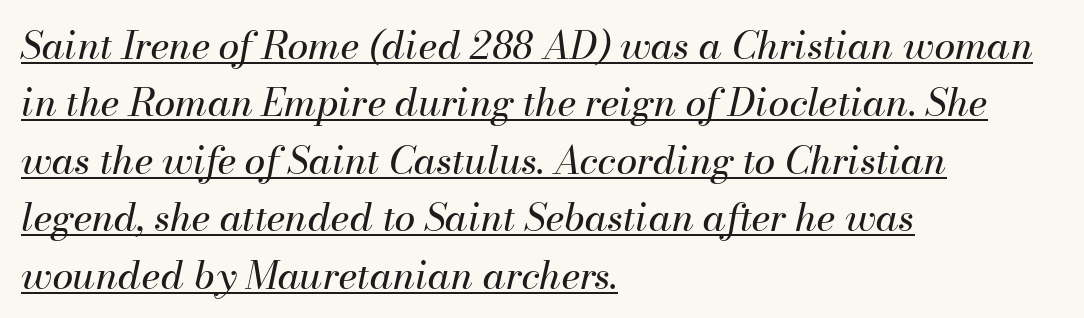
Q: Is the text bold? A: No.
Q: Is the text italic (slanted)? A: Yes, it leans right by about 13 degrees.
Q: Is the text underlined? A: Yes.
Q: How is the paragraph aligned? A: Left-aligned.
Q: Is the spacing between letters normal or unusually wide? A: Normal.
Q: Is the spacing between lines tight, normal or loose? A: Normal.
Q: Width (condensed, normal, or wide)? A: Normal.
Q: Stroke contrast? A: Medium.
Q: x-height? A: Small.
Q: Monospaced? A: No.
